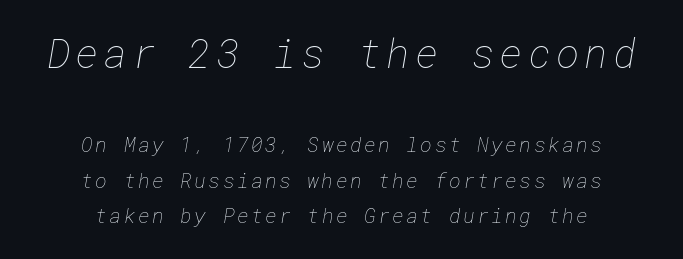
The image shows 40 px thin type; set centered, line spacing 1.78x, not underlined; the first (top) block is 2.0x larger; low stroke contrast and a medium x-height.
